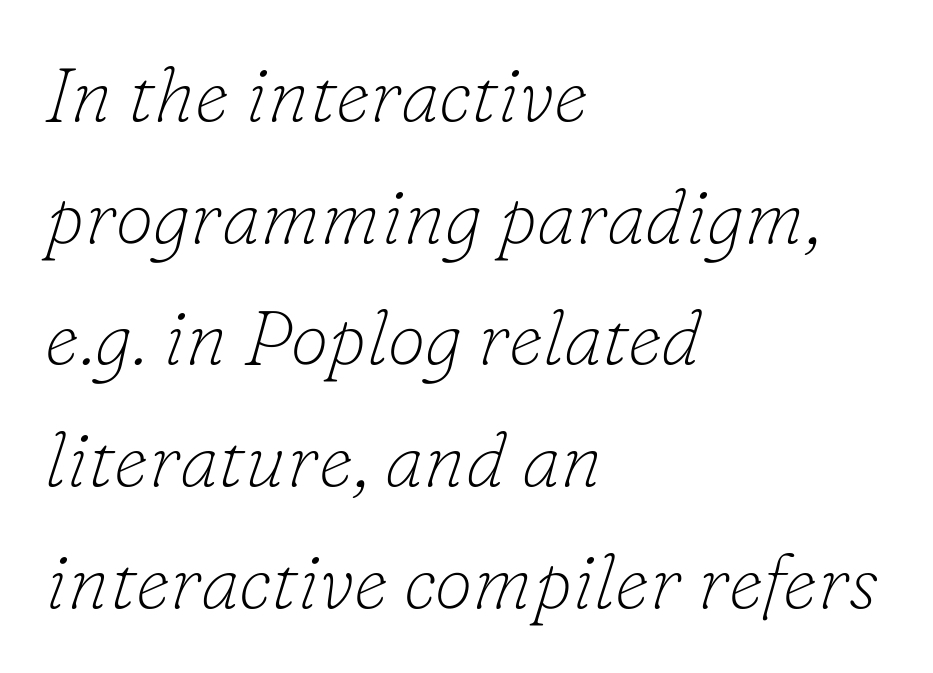
On a weight scale, this lands at 450 or below. The whole block is typeset with a tilt. Short note: letters normally spaced. You could not count columns in this text — the font is proportionally spaced. Students, observe: this is what conventionally led text looks like.
